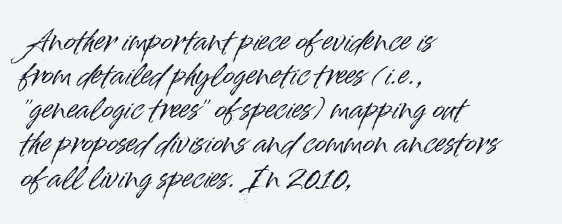
Is the block centered? No — it sits flush against the left margin. Classification — sans serif. Any mark beneath the type? The region is blank.
